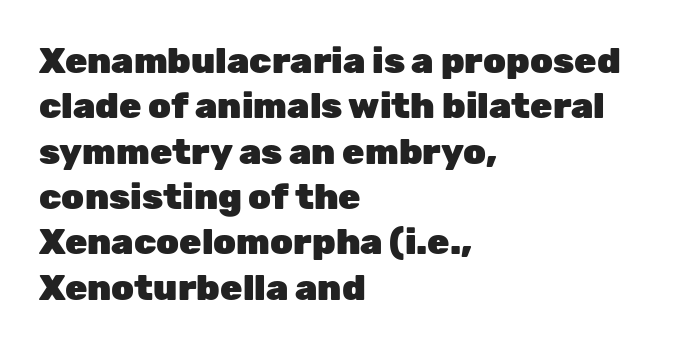
Typeset ragged right — the left edge is the straight one. If you drew a line through each stem, it would be perfectly vertical. Plain, unruled lines of type. The horizontal fit of the characters is conventional and even. Evenly set lines give the paragraph a standard silhouette.
